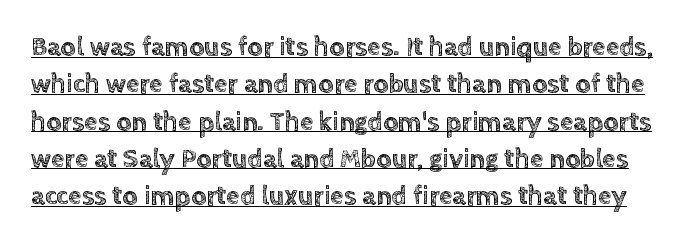
Q: Is the text italic (slanted)? A: No, it is upright.
Q: Is the text underlined? A: Yes.
Q: Is the spacing between letters normal or unusually wide? A: Normal.
Q: Is the spacing between lines tight, normal or loose? A: Normal.
